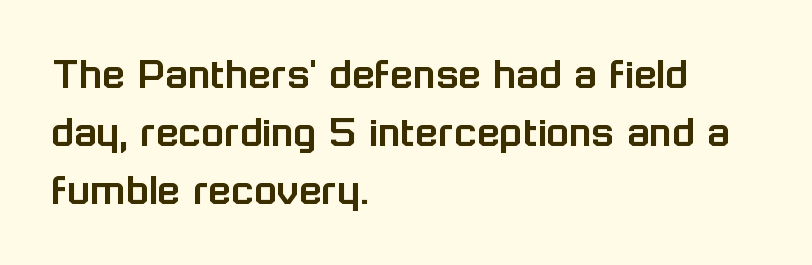
These lines are rendered in a variable-pitch font. The baseline area is clear. These lines are set flush left with a ragged right edge. No italicization has been applied; the sample stays upright.
